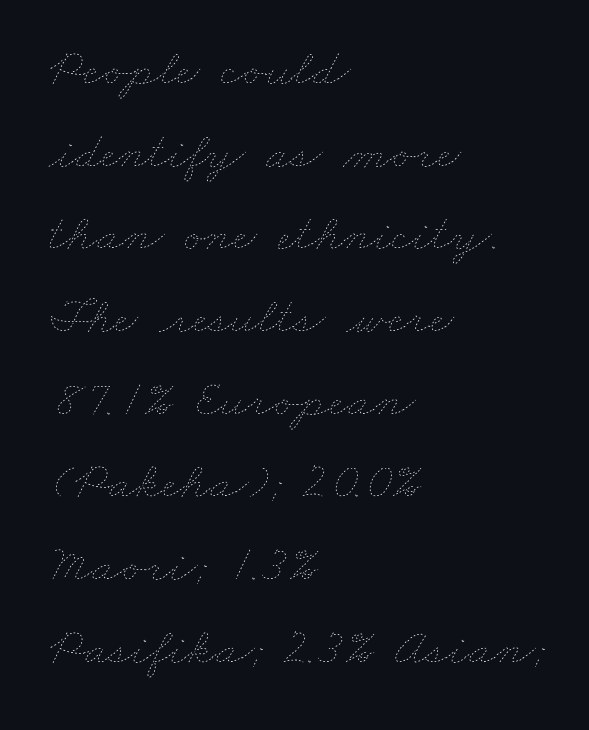
{"bold": "no", "weight": "thin", "width": "wide", "stroke_contrast": "low", "x_height": "small", "monospaced": "no", "underline": "no", "align": "left", "line_spacing": "normal", "line_spacing_ratio": 1.59, "letter_spacing": "normal", "letter_spacing_em": 0.0, "glyph_px": 52}
